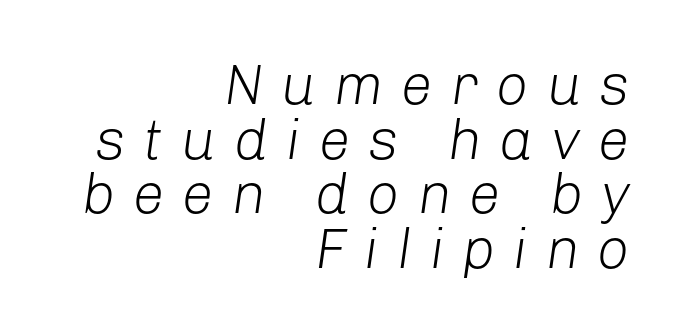
Q: Is the text bold? A: No.
Q: Is the text italic (slanted)? A: Yes, it leans right by about 8 degrees.
Q: Is the text underlined? A: No.
Q: How is the paragraph aligned? A: Right-aligned.
Q: Is the spacing between letters normal or unusually wide? A: Unusually wide.
Q: Is the spacing between lines tight, normal or loose? A: Tight.
Q: Width (condensed, normal, or wide)? A: Normal.
Q: Stroke contrast? A: Low.
Q: x-height? A: Medium.
Q: Monospaced? A: No.
